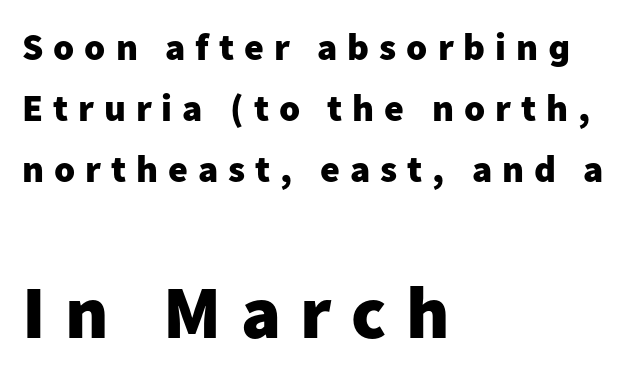
Are there feet on the stems? There aren't — it's a sans. Bare-footed words on every line. Notice how descenders clear the ascenders below comfortably — that's standard leading. The letters advance in unequal steps, a hallmark of proportional type. The lettering stays uniformly vertical, giving the passage a roman look. Line beginnings align vertically; line endings do not.
